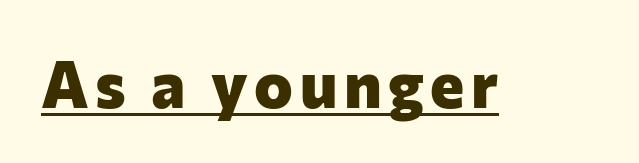
The image shows 65 px heavy sans-serif type, upright; set underlined; low stroke contrast and a medium x-height.
